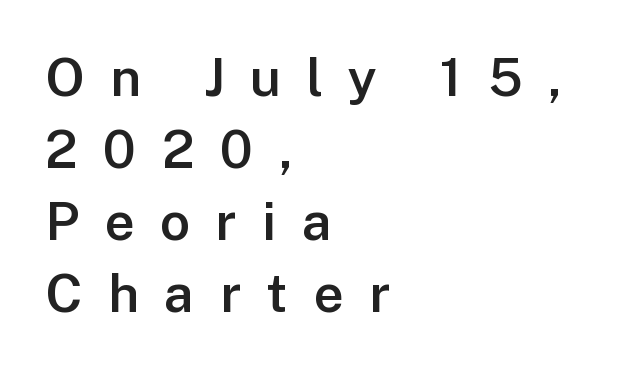
Q: Is the text bold? A: Semi-bold.
Q: Is the text italic (slanted)? A: No, it is upright.
Q: Is the typeface a serif or a sans-serif typeface? A: Sans-serif.
Q: Is the text underlined? A: No.
Q: How is the paragraph aligned? A: Left-aligned.
Q: Is the spacing between letters normal or unusually wide? A: Unusually wide.
Q: Is the spacing between lines tight, normal or loose? A: Normal.
Q: Width (condensed, normal, or wide)? A: Normal.
Q: Stroke contrast? A: Low.
Q: x-height? A: Medium.
Q: Monospaced? A: No.
